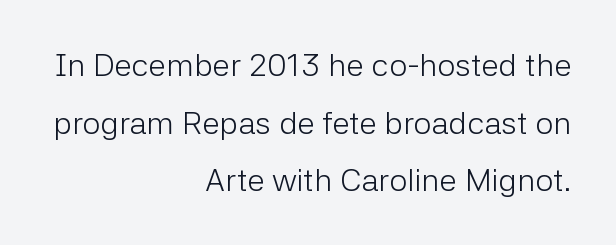
{"serif": "no", "italic": "no", "bold": "no", "weight": "light", "width": "normal", "stroke_contrast": "low", "x_height": "medium", "monospaced": "no", "underline": "no", "align": "right", "line_spacing_ratio": 1.8, "letter_spacing": "normal", "letter_spacing_em": 0.0, "glyph_px": 32}
